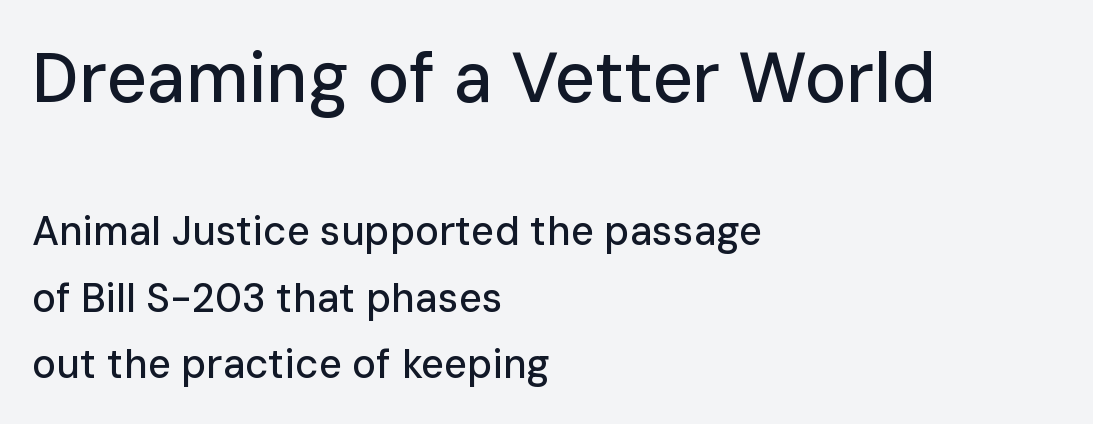
Q: Is the text italic (slanted)? A: No, it is upright.
Q: Is the typeface a serif or a sans-serif typeface? A: Sans-serif.
Q: Is the text underlined? A: No.
Q: How is the paragraph aligned? A: Left-aligned.
Q: Is the spacing between letters normal or unusually wide? A: Normal.
Q: Is the spacing between lines tight, normal or loose? A: Normal.
Q: Which block of text is set in a larger size, the first (top) or the second (bottom)? A: The first (top) one.
Q: Width (condensed, normal, or wide)? A: Normal.
Q: Stroke contrast? A: Low.
Q: x-height? A: Medium.
Q: Monospaced? A: No.
